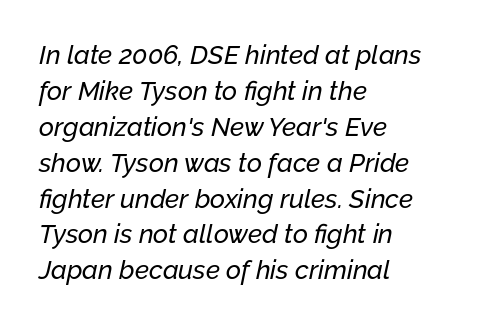
{"italic": "yes", "lean": "right", "slant_degrees": 12, "underline": "no", "align": "left", "line_spacing": "normal", "line_spacing_ratio": 1.38, "letter_spacing": "normal", "letter_spacing_em": 0.0, "glyph_px": 26}
